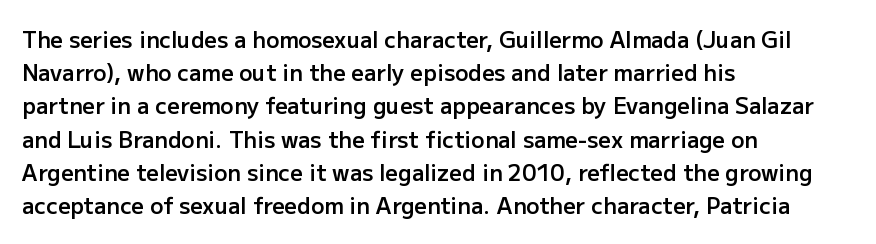
{"italic": "no", "bold": "semi", "underline": "no", "align": "left", "line_spacing": "normal", "line_spacing_ratio": 1.51, "letter_spacing": "normal", "letter_spacing_em": 0.0, "glyph_px": 22}
